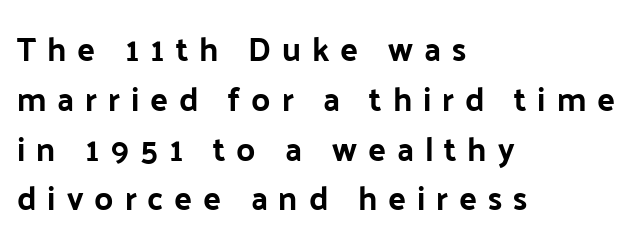
Ordinary non-slanted type is in use. Short note: letters widely spaced. Evenly set lines give the paragraph a standard silhouette. The letters advance in unequal steps, a hallmark of proportional type. You can tell from the bare stems that sans-serif type was used. This rendering uses left alignment, leaving the right contour irregular.
